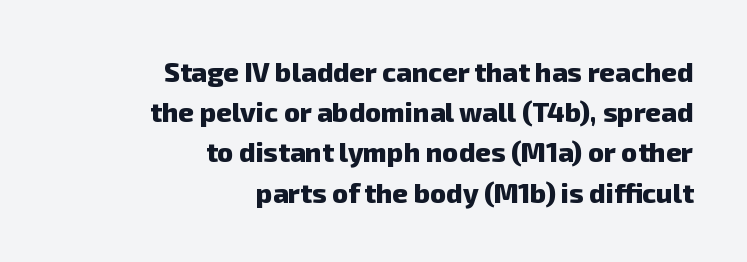
Q: Is the text bold? A: Yes.
Q: Is the text underlined? A: No.
Q: How is the paragraph aligned? A: Right-aligned.
Q: Is the spacing between letters normal or unusually wide? A: Normal.
Q: Is the spacing between lines tight, normal or loose? A: Normal.
